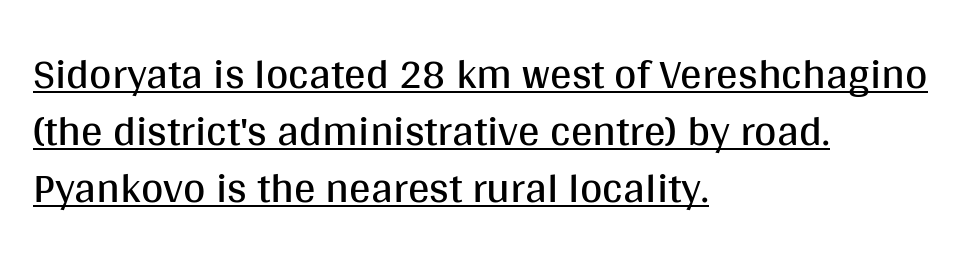
Q: Is the text bold? A: No.
Q: Is the text italic (slanted)? A: No, it is upright.
Q: Is the typeface a serif or a sans-serif typeface? A: Sans-serif.
Q: Is the text underlined? A: Yes.
Q: How is the paragraph aligned? A: Left-aligned.
Q: Is the spacing between letters normal or unusually wide? A: Normal.
Q: Is the spacing between lines tight, normal or loose? A: Normal.
Q: Width (condensed, normal, or wide)? A: Normal.
Q: Stroke contrast? A: Medium.
Q: x-height? A: Large.
Q: Monospaced? A: No.
